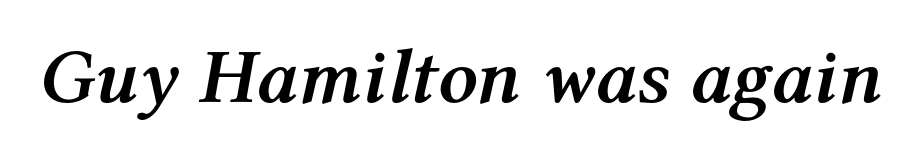
Q: Is the text bold? A: Yes.
Q: Is the text italic (slanted)? A: Yes, it leans right by about 12 degrees.
Q: Is the text underlined? A: No.
Q: Is the spacing between letters normal or unusually wide? A: Normal.
Q: Width (condensed, normal, or wide)? A: Normal.
Q: Stroke contrast? A: Medium.
Q: x-height? A: Medium.
Q: Monospaced? A: No.
